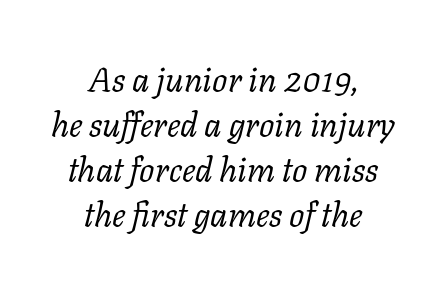
The image shows 34 px regular-weight serif type, italic (leaning right); set centered, normal line spacing (1.32x), normal letter spacing, not underlined; low stroke contrast and a medium x-height.
